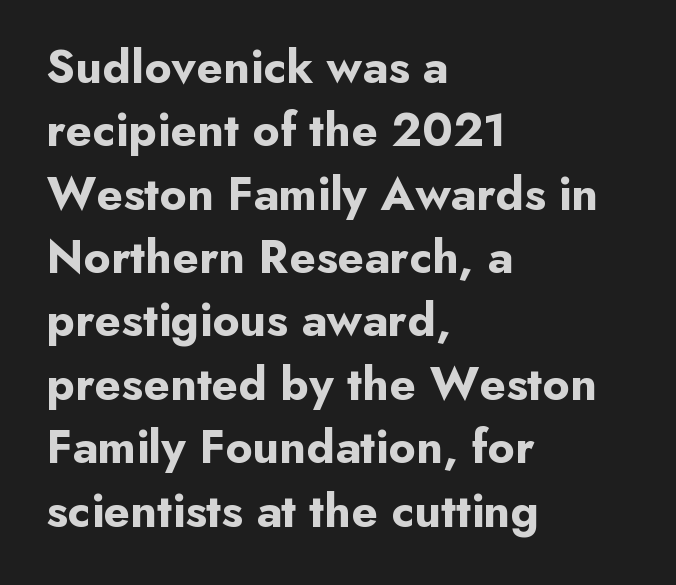
{"serif": "no", "italic": "no", "bold": "yes", "weight": "bold", "width": "normal", "stroke_contrast": "low", "x_height": "small", "monospaced": "no", "underline": "no", "align": "left", "line_spacing": "normal", "line_spacing_ratio": 1.32, "letter_spacing": "normal", "letter_spacing_em": 0.0, "glyph_px": 48}
